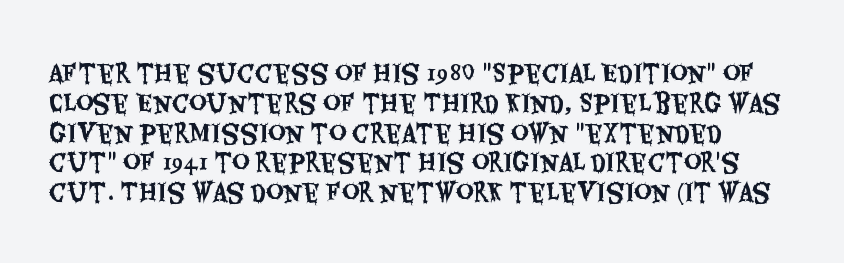
{"italic": "no", "underline": "no", "line_spacing_ratio": 1.24, "letter_spacing": "normal", "letter_spacing_em": 0.0, "glyph_px": 24}
